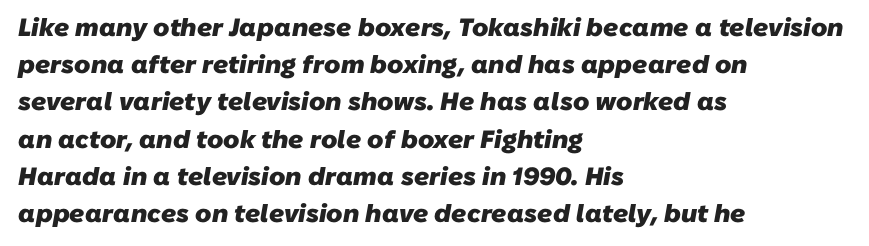
Q: Is the text bold? A: Yes.
Q: Is the text underlined? A: No.
Q: How is the paragraph aligned? A: Left-aligned.
Q: Is the spacing between letters normal or unusually wide? A: Normal.
Q: Is the spacing between lines tight, normal or loose? A: Normal.
